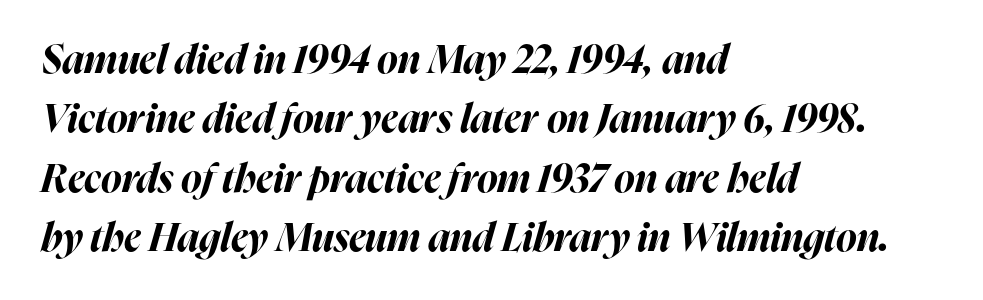
When letters slant like this, we call the style italic. The passage shown has conventional tracking throughout. A normal amount of white space separates one row of letters from the next. Strong, thick strokes mark this as bold type. Honestly, there is no underline to notice here at all. Here the designer chose a conventional face with non-uniform glyph widths.
